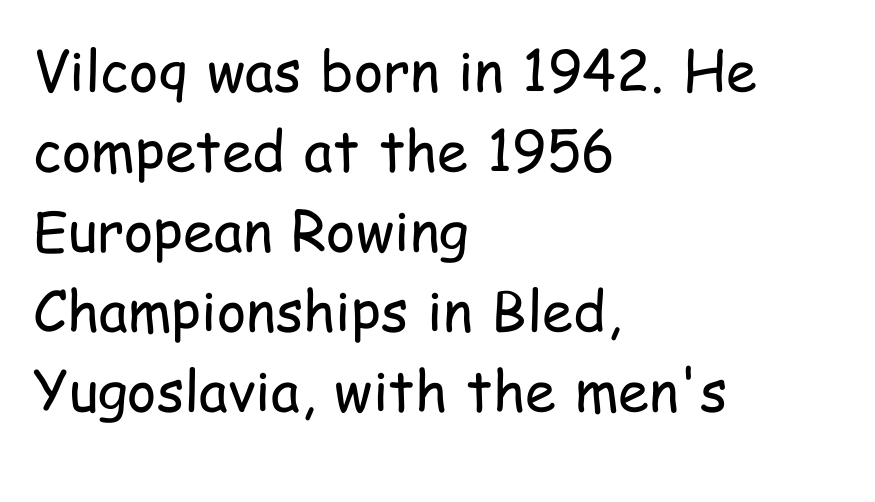
Q: Is the text bold? A: No.
Q: Is the text italic (slanted)? A: No, it is upright.
Q: Is the typeface a serif or a sans-serif typeface? A: Sans-serif.
Q: Is the text underlined? A: No.
Q: How is the paragraph aligned? A: Left-aligned.
Q: Is the spacing between letters normal or unusually wide? A: Normal.
Q: Is the spacing between lines tight, normal or loose? A: Normal.
Q: Width (condensed, normal, or wide)? A: Condensed.
Q: Stroke contrast? A: Low.
Q: x-height? A: Medium.
Q: Monospaced? A: No.
